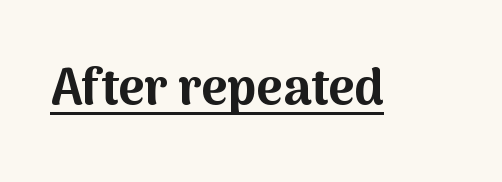
Standard letterfit; no display-style spreading of the glyphs. Strong, thick strokes mark this as bold type. This sample has the flowing, uneven cadence of proportional lettering. Look at the bottom of the vertical strokes: they stop flat, with no serifs. Ascenders rise straight up at ninety degrees. These characters rest on top of a visible drawn line.
